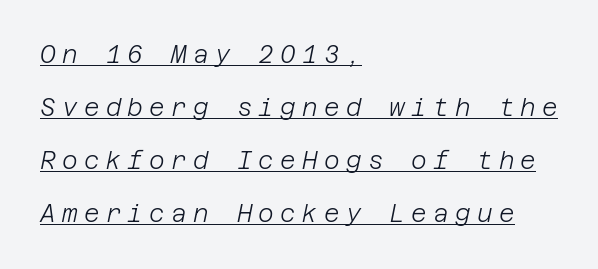
Typeset ragged right — the left edge is the straight one. The weight would be labelled regular, book, light, or lighter still. The typography opts for an oblique posture over an upright one. This rendering features underlined lettering. Students, observe: this is what heavily led, spacious text looks like. This sample uses expanded letter spacing, leaving extra air between glyphs.
